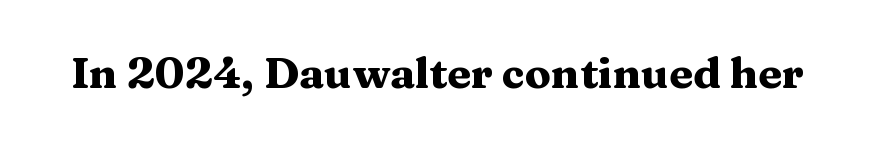
The image shows 43 px heavy, wide serif type, upright; set normal letter spacing, not underlined; medium stroke contrast and a medium x-height.
